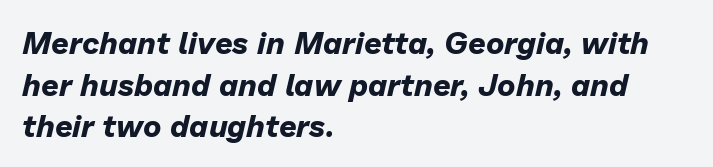
{"italic": "yes", "lean": "right", "slant_degrees": 13, "bold": "yes", "weight": "bold", "width": "normal", "stroke_contrast": "low", "x_height": "medium", "monospaced": "no", "underline": "no", "align": "left", "line_spacing": "normal", "line_spacing_ratio": 1.34, "letter_spacing": "normal", "letter_spacing_em": 0.0, "glyph_px": 31}
